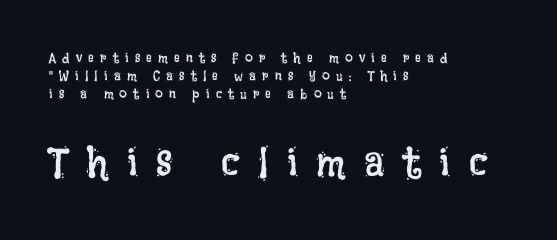
Q: Is the text bold? A: No.
Q: Is the text italic (slanted)? A: No, it is upright.
Q: Is the text underlined? A: No.
Q: How is the paragraph aligned? A: Left-aligned.
Q: Is the spacing between letters normal or unusually wide? A: Unusually wide.
Q: Is the spacing between lines tight, normal or loose? A: Normal.
Q: Which block of text is set in a larger size, the first (top) or the second (bottom)? A: The second (bottom) one.
Q: Width (condensed, normal, or wide)? A: Condensed.
Q: Stroke contrast? A: Low.
Q: x-height? A: Large.
Q: Monospaced? A: No.
